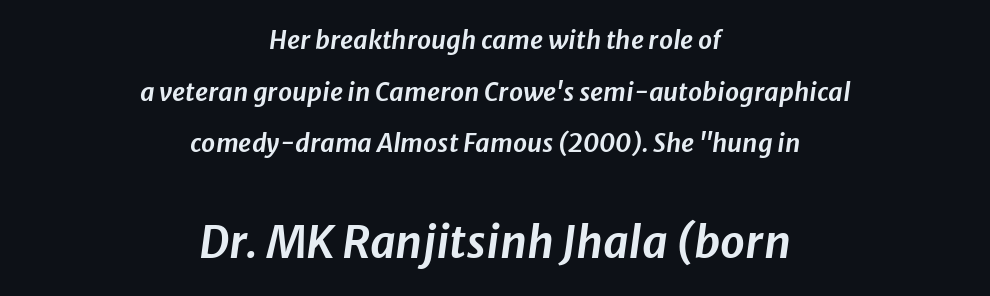
These lines are centered, leaving both edges ragged. Widely set lines give the paragraph a tall, airy silhouette. Observe the lean: these are italic letterforms. Each row of text sits above clean, open space. Compare the two chunks: the lower has the greater cap height.
